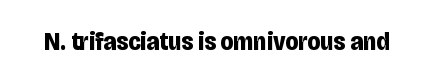
{"italic": "no", "bold": "yes", "underline": "no", "letter_spacing": "normal", "letter_spacing_em": 0.0, "glyph_px": 26}
